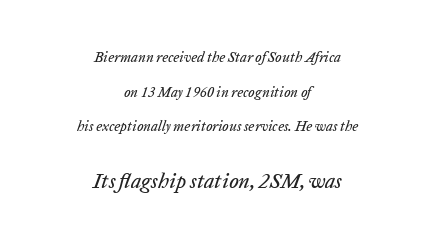
The image shows 21 px text type, italic (leaning right); set centered, loose line spacing (2.47x), normal letter spacing, not underlined; the second (bottom) block is 1.5x larger.
